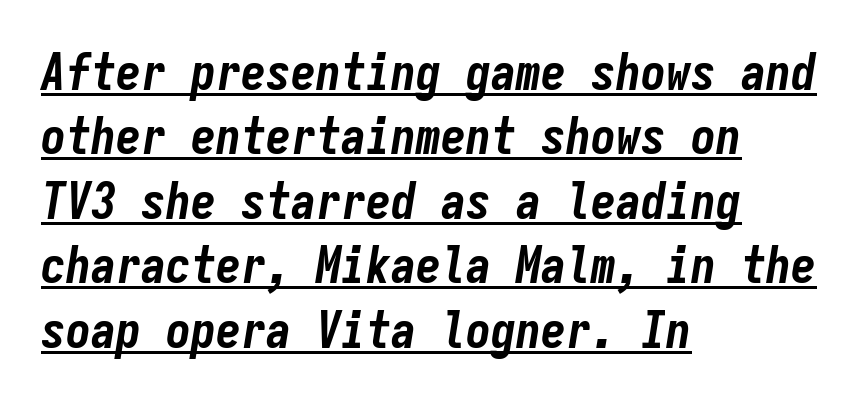
{"italic": "yes", "lean": "right", "slant_degrees": 9, "bold": "yes", "weight": "bold", "width": "condensed", "stroke_contrast": "low", "x_height": "medium", "monospaced": "yes", "underline": "yes", "align": "left", "line_spacing": "normal", "line_spacing_ratio": 1.29, "letter_spacing": "normal", "letter_spacing_em": 0.0, "glyph_px": 50}
